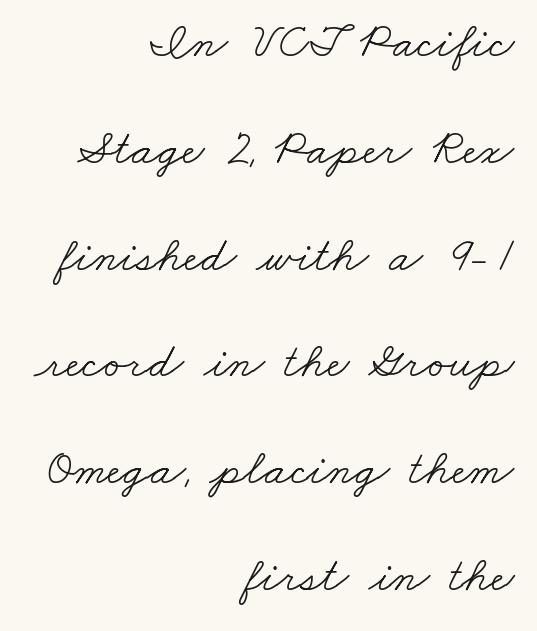
The image shows 49 px light, wide serif type; set right-aligned, loose line spacing (2.18x), normal letter spacing, not underlined; low stroke contrast and a small x-height.
